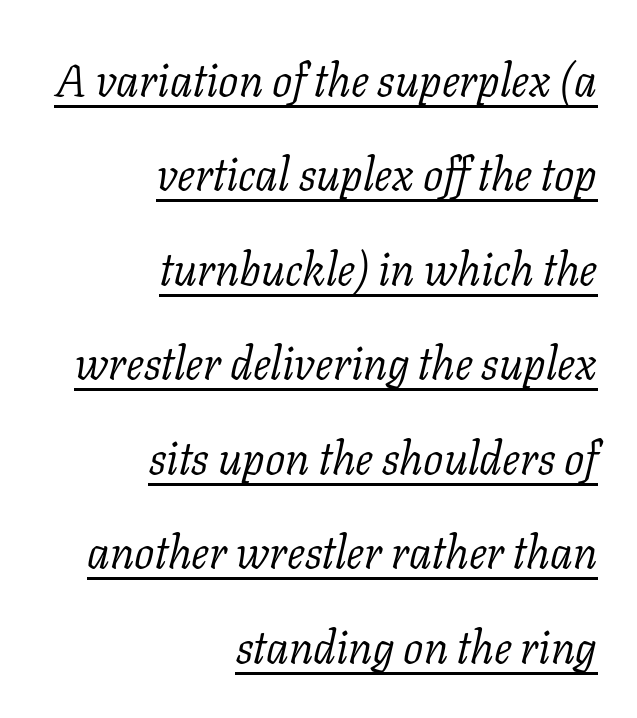
If you measured baseline to baseline, you'd find a long distance. The line texture is even and compact thanks to regular tracking. Italic: yes, the glyphs are oblique. The face used here is proportionally spaced, like ordinary book or web type. The face looks like a standard text weight, possibly lighter. This rendering features underlined lettering.
